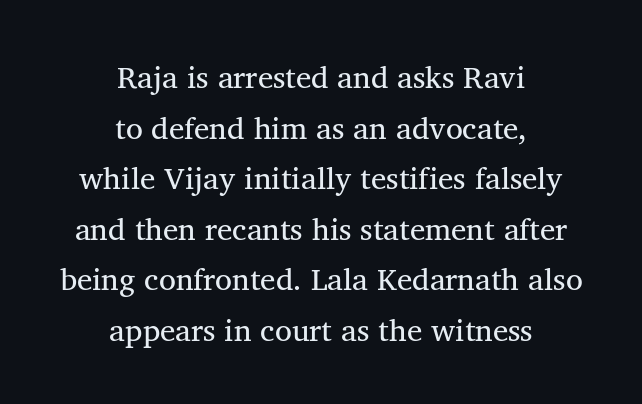
The image shows 31 px regular-weight serif type, upright; set centered, normal line spacing (1.63x), normal letter spacing, not underlined; medium stroke contrast and a medium x-height.
